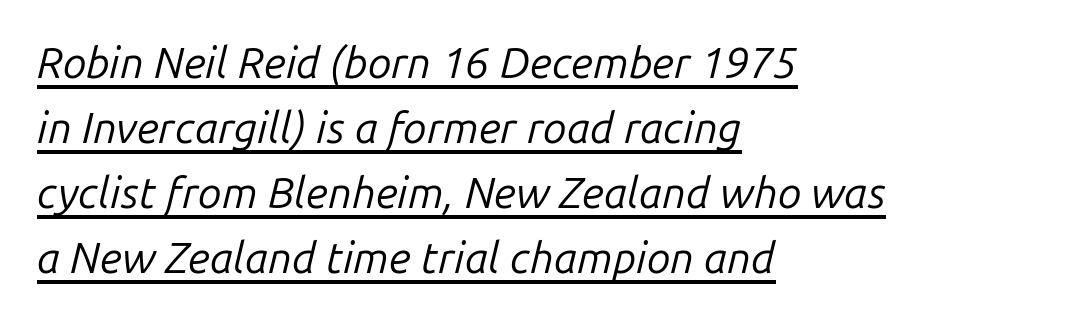
Observe the ordinary spacing: letters are neighbours, not strangers. A baseline rule has been typeset under these characters. Yep, that's italic — everything's leaning. The typesetter chose a ragged-right arrangement here.
